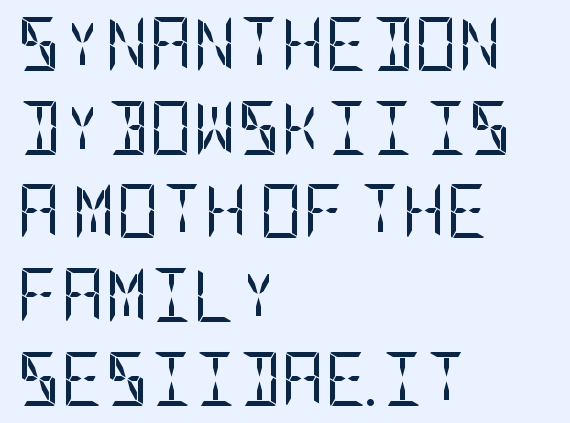
Q: Is the text bold? A: No.
Q: Is the text italic (slanted)? A: No, it is upright.
Q: Is the typeface a serif or a sans-serif typeface? A: Sans-serif.
Q: Is the text underlined? A: No.
Q: How is the paragraph aligned? A: Left-aligned.
Q: Is the spacing between letters normal or unusually wide? A: Normal.
Q: Is the spacing between lines tight, normal or loose? A: Normal.
Q: Width (condensed, normal, or wide)? A: Condensed.
Q: Stroke contrast? A: Low.
Q: x-height? A: Large.
